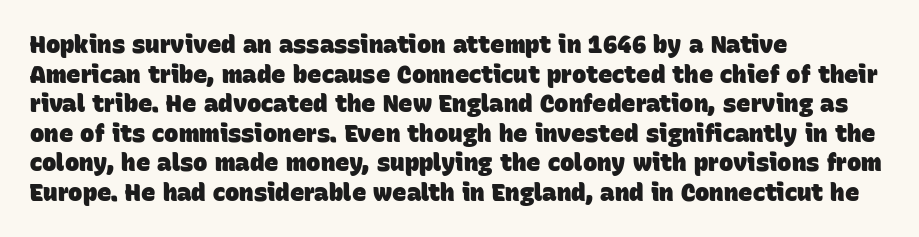
{"bold": "yes", "underline": "no", "align": "left", "line_spacing_ratio": 1.23, "letter_spacing": "normal", "letter_spacing_em": 0.0, "glyph_px": 24}
